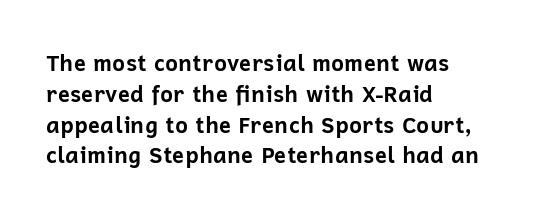
Q: Is the text bold? A: Yes.
Q: Is the text italic (slanted)? A: No, it is upright.
Q: Is the text underlined? A: No.
Q: How is the paragraph aligned? A: Left-aligned.
Q: Is the spacing between letters normal or unusually wide? A: Normal.
Q: Is the spacing between lines tight, normal or loose? A: Normal.
